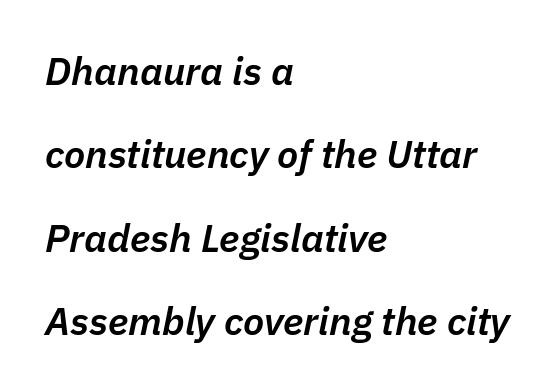
Q: Is the text bold? A: Semi-bold.
Q: Is the text italic (slanted)? A: Yes, it leans right by about 11 degrees.
Q: Is the text underlined? A: No.
Q: How is the paragraph aligned? A: Left-aligned.
Q: Is the spacing between letters normal or unusually wide? A: Normal.
Q: Is the spacing between lines tight, normal or loose? A: Loose.
Q: Width (condensed, normal, or wide)? A: Normal.
Q: Stroke contrast? A: Low.
Q: x-height? A: Medium.
Q: Monospaced? A: No.
